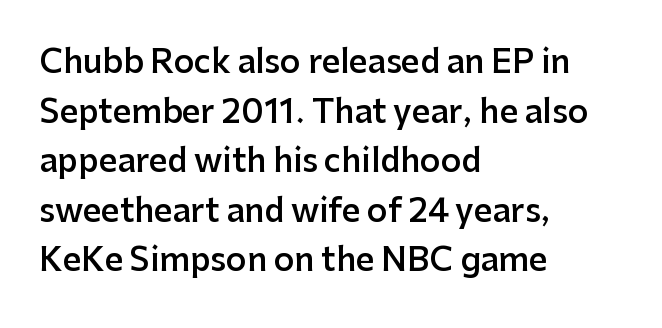
{"serif": "no", "italic": "no", "bold": "semi", "weight": "semibold", "width": "normal", "stroke_contrast": "low", "x_height": "medium", "monospaced": "no", "underline": "no", "align": "left", "line_spacing": "normal", "line_spacing_ratio": 1.55, "letter_spacing": "normal", "letter_spacing_em": 0.0, "glyph_px": 32}
